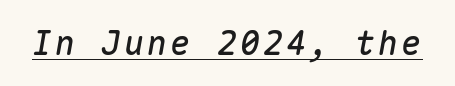
{"italic": "yes", "lean": "right", "slant_degrees": 10, "width": "normal", "stroke_contrast": "medium", "x_height": "medium", "monospaced": "yes", "underline": "yes", "glyph_px": 33}
